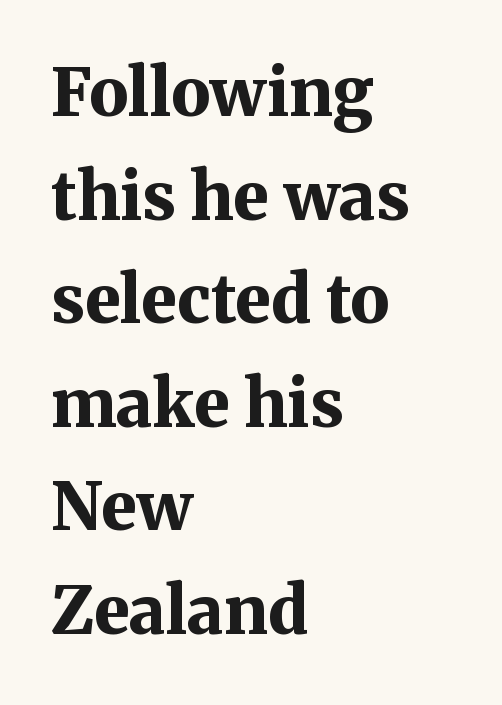
{"serif": "yes", "italic": "no", "bold": "yes", "weight": "bold", "width": "normal", "stroke_contrast": "medium", "x_height": "medium", "monospaced": "no", "underline": "no", "align": "left", "line_spacing": "normal", "line_spacing_ratio": 1.57, "letter_spacing": "normal", "letter_spacing_em": 0.0, "glyph_px": 66}
